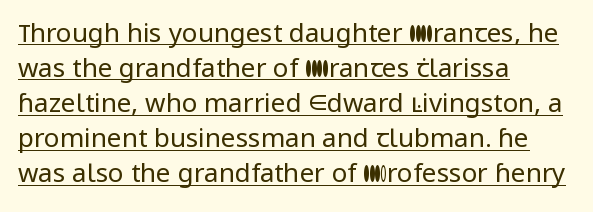
Q: Is the text bold? A: No.
Q: Is the text italic (slanted)? A: No, it is upright.
Q: Is the text underlined? A: Yes.
Q: How is the paragraph aligned? A: Left-aligned.
Q: Is the spacing between letters normal or unusually wide? A: Normal.
Q: Is the spacing between lines tight, normal or loose? A: Normal.
